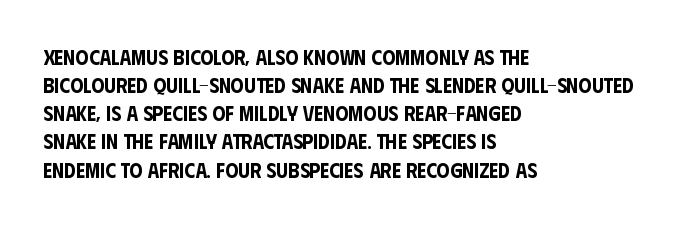
Teacher's note: observe the even left margin — that is flush-left alignment. No italicization has been applied; the sample stays upright. Clear beneath every line of the passage. Honestly, the letter spacing is just normal — you wouldn't notice it. A typesetter would call this leading conventional body-copy spacing.
